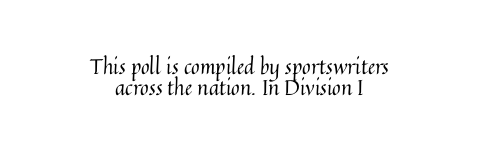
Q: Is the text bold? A: No.
Q: Is the text underlined? A: No.
Q: How is the paragraph aligned? A: Centered.
Q: Is the spacing between letters normal or unusually wide? A: Normal.
Q: Is the spacing between lines tight, normal or loose? A: Tight.
